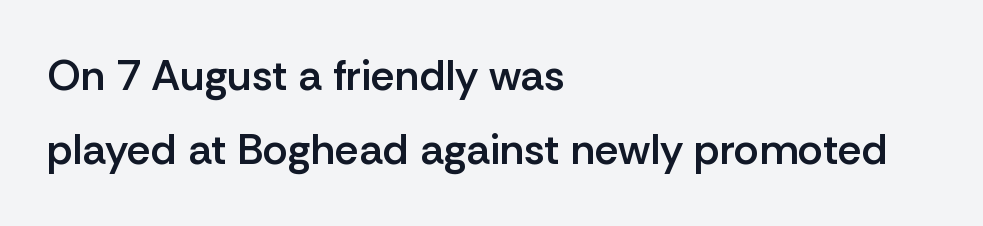
Q: Is the text bold? A: Semi-bold.
Q: Is the text italic (slanted)? A: No, it is upright.
Q: Is the typeface a serif or a sans-serif typeface? A: Sans-serif.
Q: Is the text underlined? A: No.
Q: How is the paragraph aligned? A: Left-aligned.
Q: Is the spacing between letters normal or unusually wide? A: Normal.
Q: Width (condensed, normal, or wide)? A: Normal.
Q: Stroke contrast? A: Low.
Q: x-height? A: Medium.
Q: Monospaced? A: No.
